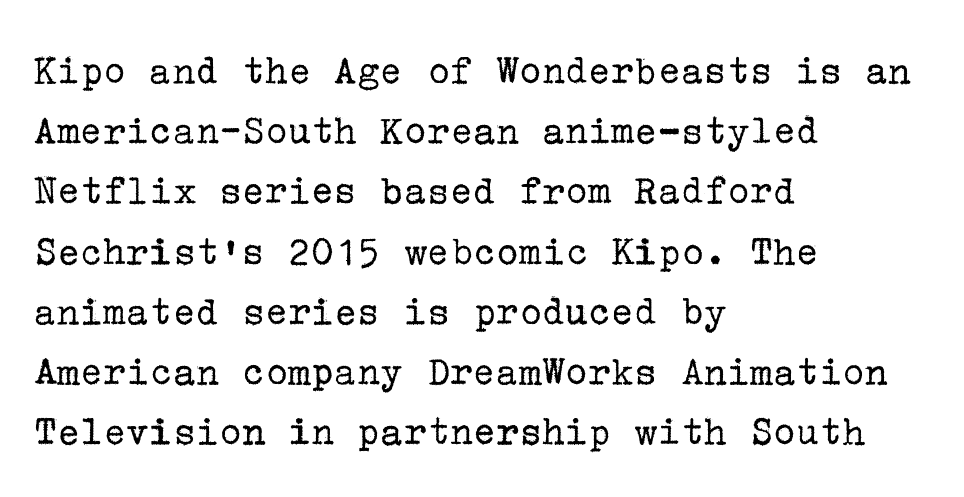
{"serif": "yes", "italic": "no", "bold": "no", "weight": "regular", "width": "normal", "stroke_contrast": "low", "x_height": "medium", "underline": "no", "align": "left", "line_spacing": "normal", "line_spacing_ratio": 1.4, "letter_spacing": "normal", "letter_spacing_em": 0.0, "glyph_px": 43}
